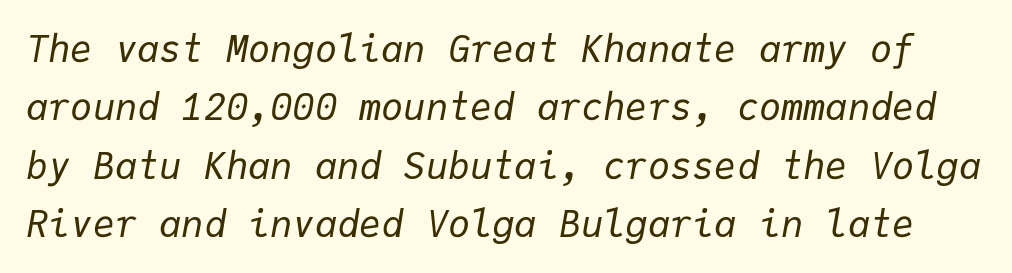
These lines sit exactly where default settings would place them. Each stroke keeps to a modest, everyday thickness or less. Nobody drew a line under any word here. Do the characters align in a grid? Yes, the font is monospaced. The whole block is typeset with a tilt.
